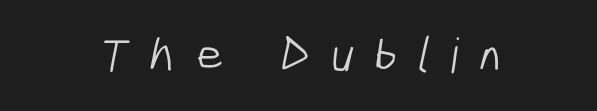
These lines are rendered in a variable-pitch font. This rendering widens character spacing well past its baseline value. The designer went with a sans here, leaving each stem footless. Weight: regular or lighter.
